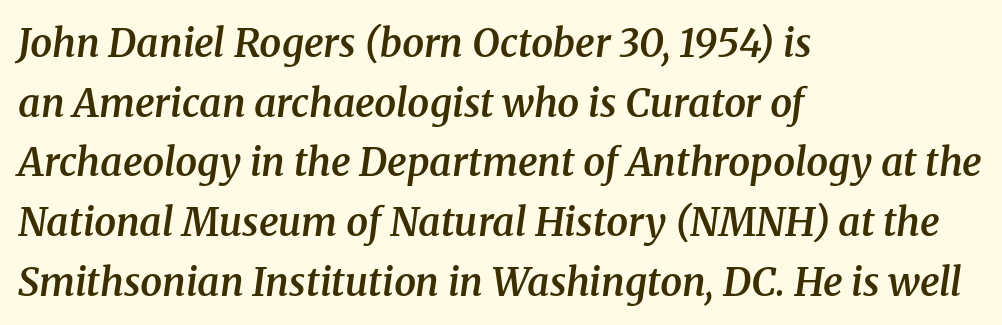
The image shows 39 px semibold serif type, italic (leaning right); set left-aligned, normal line spacing (1.53x), normal letter spacing, not underlined; medium stroke contrast and a medium x-height.
